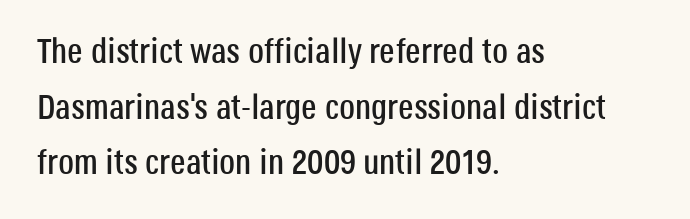
Q: Is the text italic (slanted)? A: No, it is upright.
Q: Is the typeface a serif or a sans-serif typeface? A: Sans-serif.
Q: Is the text underlined? A: No.
Q: How is the paragraph aligned? A: Left-aligned.
Q: Is the spacing between letters normal or unusually wide? A: Normal.
Q: Is the spacing between lines tight, normal or loose? A: Normal.
Q: Width (condensed, normal, or wide)? A: Condensed.
Q: Stroke contrast? A: Low.
Q: x-height? A: Large.
Q: Monospaced? A: No.
